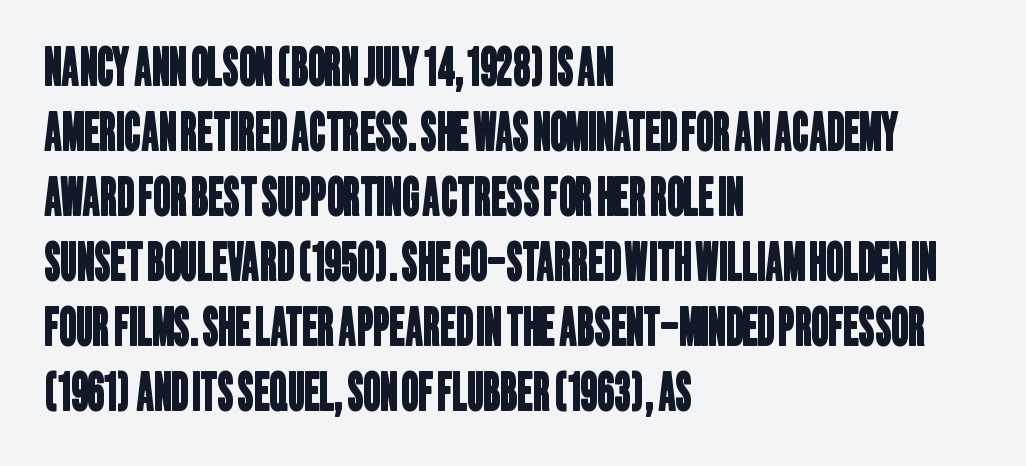
{"serif": "no", "width": "condensed", "stroke_contrast": "low", "x_height": "large", "monospaced": "no", "underline": "no", "align": "left", "line_spacing": "normal", "line_spacing_ratio": 1.25, "letter_spacing": "normal", "letter_spacing_em": 0.0, "glyph_px": 52}
